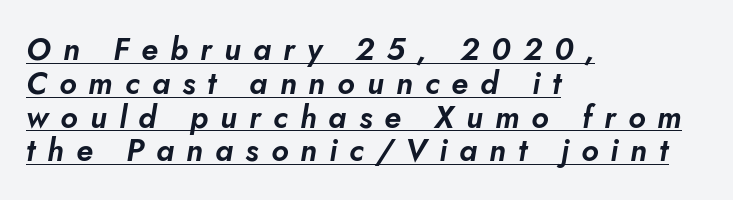
Italic: yes, the glyphs are oblique. This block would grow much taller if given ordinary leading; it's compressed now. Decoration check: the copy is underlined. Here the glyphs are tracked loosely, breaking word shapes into spaced letters. Think of a printed novel: that variable character pitch is what you see here.
